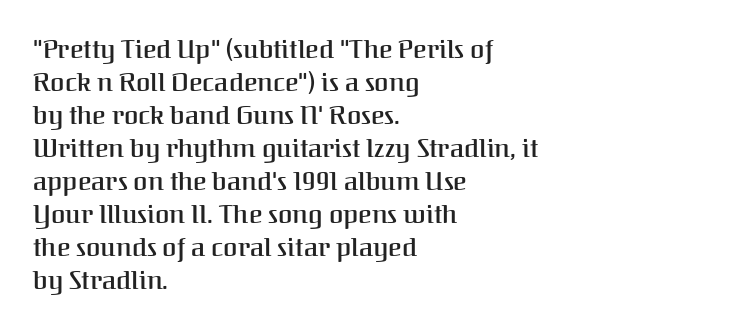
The image shows 26 px text type, upright; set left-aligned, normal line spacing (1.27x), normal letter spacing, not underlined.
